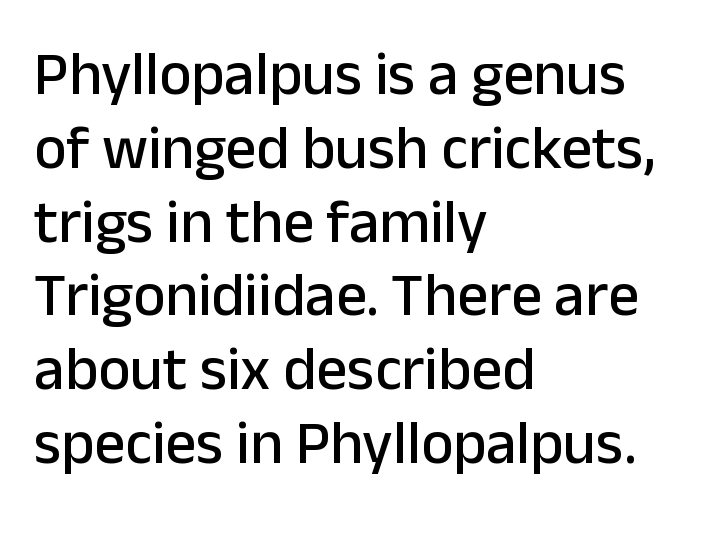
Caption: multi-line text, flush left, ragged right. This sample uses a sans-serif face. The glyphs are unaccompanied by any horizontal stroke below them. Standard letterfit; no display-style spreading of the glyphs.
